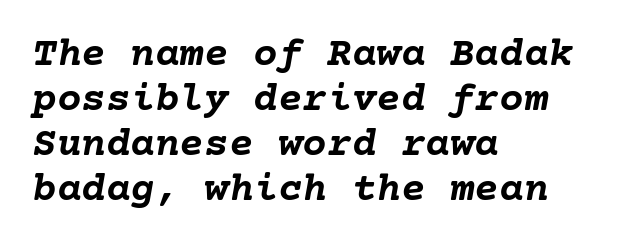
Q: Is the text bold? A: Yes.
Q: Is the text italic (slanted)? A: Yes, it leans right by about 10 degrees.
Q: Is the text underlined? A: No.
Q: How is the paragraph aligned? A: Left-aligned.
Q: Is the spacing between letters normal or unusually wide? A: Normal.
Q: Is the spacing between lines tight, normal or loose? A: Tight.
Q: Width (condensed, normal, or wide)? A: Normal.
Q: Stroke contrast? A: Low.
Q: x-height? A: Medium.
